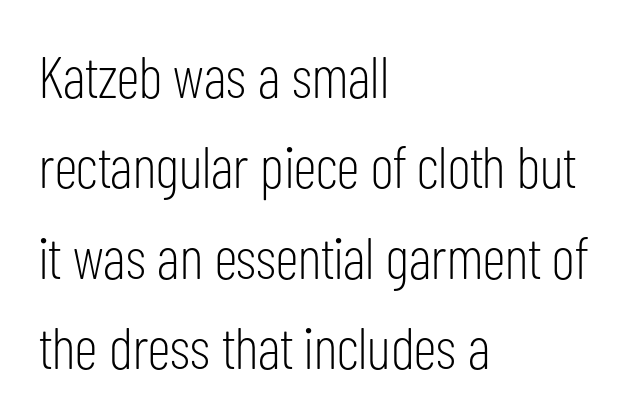
The image shows 59 px light, condensed sans-serif type, upright; set left-aligned, normal line spacing (1.53x), normal letter spacing, not underlined; low stroke contrast and a medium x-height.
